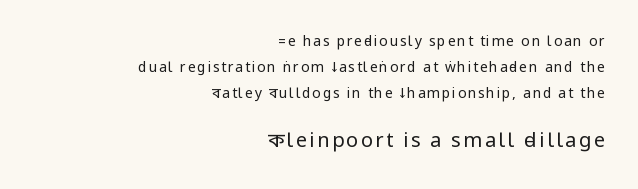
{"italic": "no", "bold": "no", "underline": "no", "align": "right", "line_spacing_ratio": 1.87, "larger_block": "second", "size_ratio": 1.43, "glyph_px": 20}
